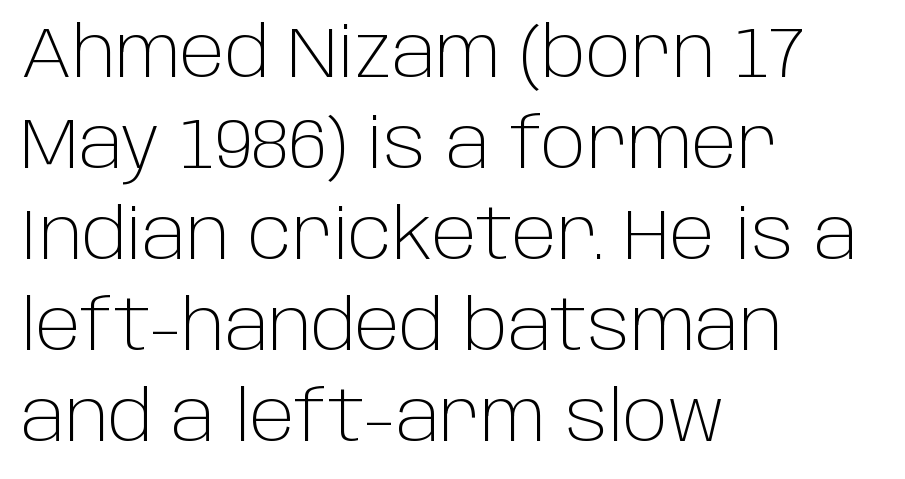
The image shows 70 px light sans-serif type, upright; set left-aligned, normal line spacing (1.3x), normal letter spacing, not underlined; low stroke contrast and a large x-height.
